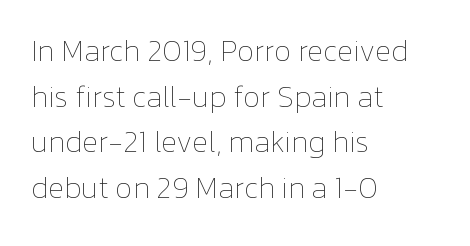
{"italic": "no", "bold": "no", "weight": "thin", "width": "normal", "stroke_contrast": "low", "x_height": "medium", "monospaced": "no", "underline": "no", "align": "left", "line_spacing": "normal", "line_spacing_ratio": 1.52, "letter_spacing": "normal", "letter_spacing_em": 0.0, "glyph_px": 30}
